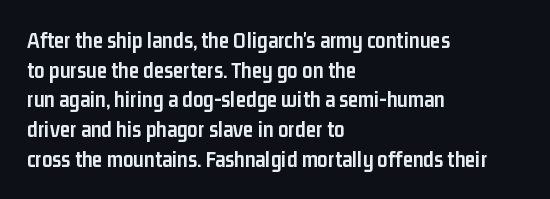
The image shows 23 px bold type, upright; set left-aligned, normal line spacing (1.29x), normal letter spacing, not underlined.
